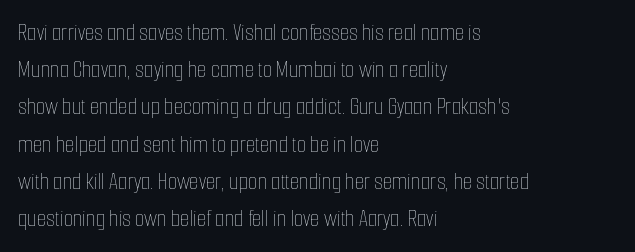
The image shows 24 px text type, upright; set left-aligned, normal line spacing (1.55x), normal letter spacing, not underlined.
